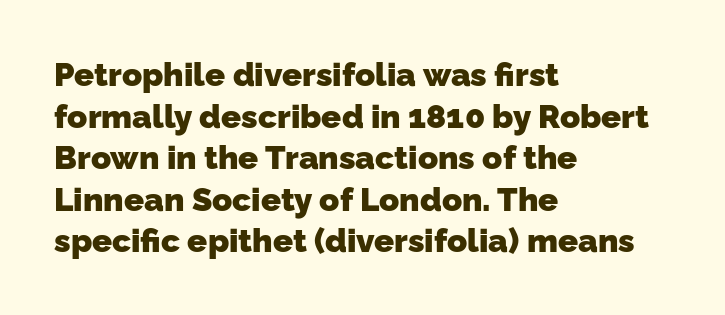
This sample uses a sans-serif face. Do the characters align in a grid? No, the font is proportional. The zone under the glyphs is completely vacant. A normal amount of white space separates one row of letters from the next. You could call the tracking neutral — neither tight nor loose. The ragged edge is on the right, which tells us the setting is flush left.
